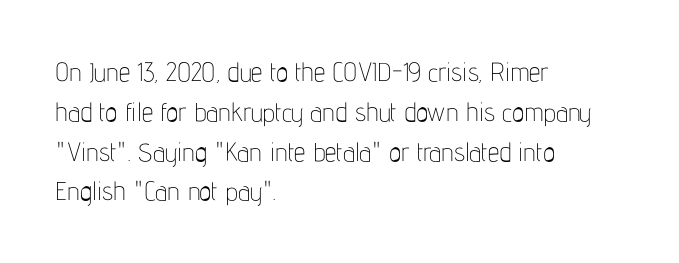
The image shows 26 px text type, upright; set left-aligned, normal line spacing (1.53x), normal letter spacing, not underlined.
